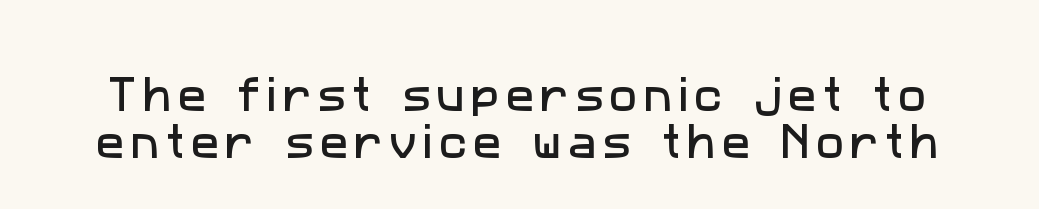
The image shows 38 px sans-serif type; set line spacing 1.24x, not underlined; low stroke contrast and a medium x-height.
